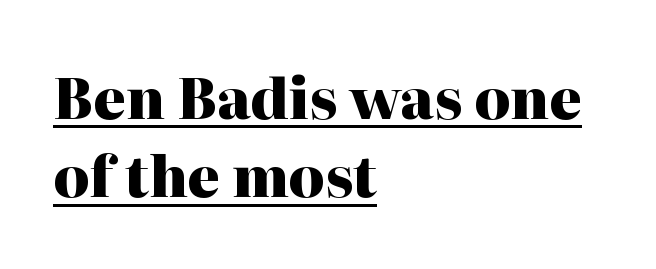
The image shows 56 px heavy serif type, upright; set left-aligned, normal line spacing (1.4x), normal letter spacing, underlined; high stroke contrast and a medium x-height.
